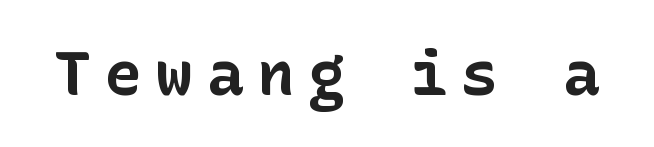
Q: Is the text bold? A: Yes.
Q: Is the text italic (slanted)? A: No, it is upright.
Q: Is the typeface a serif or a sans-serif typeface? A: Sans-serif.
Q: Is the text underlined? A: No.
Q: Is the spacing between letters normal or unusually wide? A: Unusually wide.
Q: Width (condensed, normal, or wide)? A: Normal.
Q: Stroke contrast? A: Low.
Q: x-height? A: Medium.
